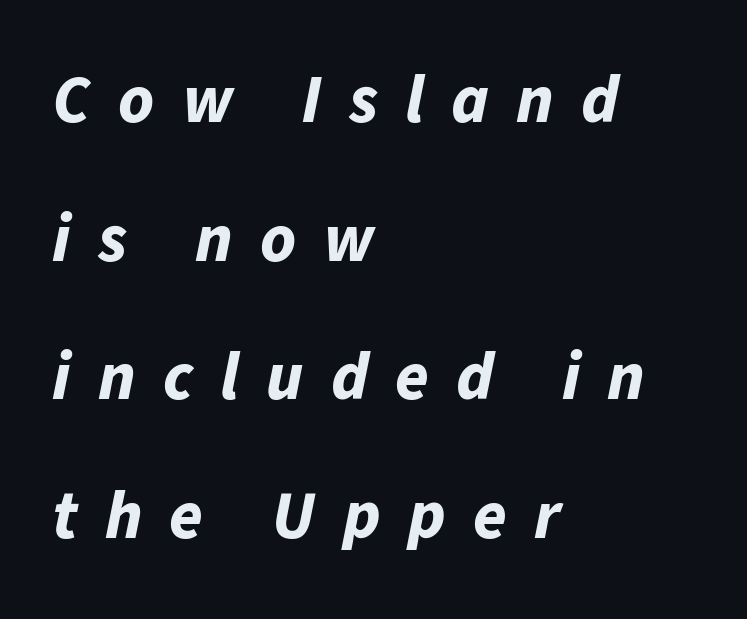
{"italic": "yes", "lean": "right", "slant_degrees": 11, "bold": "yes", "weight": "bold", "width": "normal", "stroke_contrast": "low", "x_height": "medium", "monospaced": "no", "underline": "no", "align": "left", "line_spacing": "loose", "line_spacing_ratio": 2.04, "letter_spacing": "wide", "letter_spacing_em": 0.4, "glyph_px": 68}
